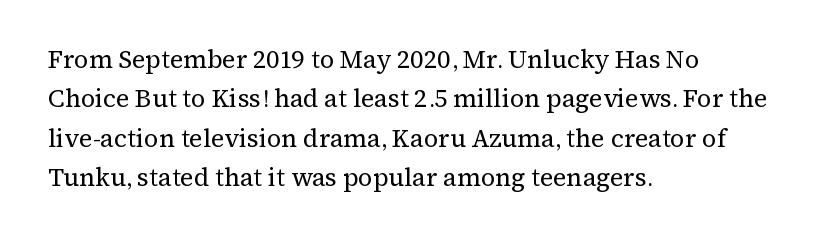
{"italic": "no", "bold": "no", "underline": "no", "align": "left", "line_spacing": "normal", "line_spacing_ratio": 1.58, "letter_spacing": "normal", "letter_spacing_em": 0.0, "glyph_px": 25}
